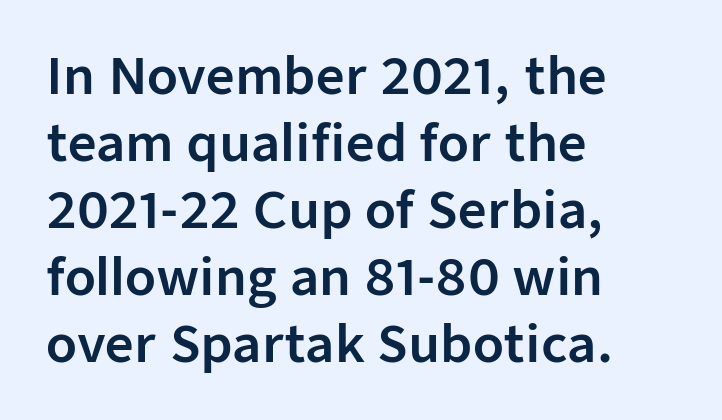
Q: Is the text italic (slanted)? A: No, it is upright.
Q: Is the typeface a serif or a sans-serif typeface? A: Sans-serif.
Q: Is the text underlined? A: No.
Q: How is the paragraph aligned? A: Left-aligned.
Q: Is the spacing between letters normal or unusually wide? A: Normal.
Q: Is the spacing between lines tight, normal or loose? A: Normal.
Q: Width (condensed, normal, or wide)? A: Normal.
Q: Stroke contrast? A: Low.
Q: x-height? A: Medium.
Q: Monospaced? A: No.
